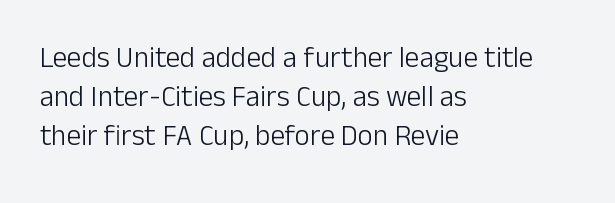
{"serif": "no", "italic": "no", "bold": "no", "weight": "light", "width": "normal", "stroke_contrast": "low", "x_height": "medium", "monospaced": "no", "underline": "no", "align": "left", "line_spacing": "normal", "line_spacing_ratio": 1.34, "letter_spacing": "normal", "letter_spacing_em": 0.0, "glyph_px": 29}
